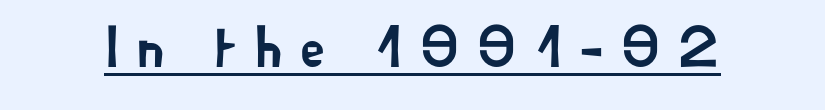
{"serif": "no", "italic": "no", "width": "normal", "stroke_contrast": "low", "x_height": "small", "monospaced": "no", "underline": "yes", "letter_spacing": "wide", "letter_spacing_em": 0.28, "glyph_px": 58}
